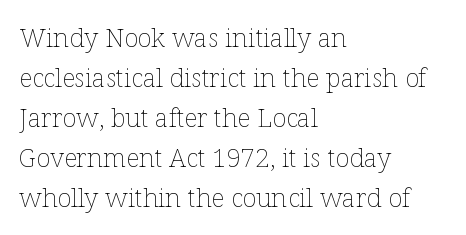
Q: Is the text bold? A: No.
Q: Is the text italic (slanted)? A: No, it is upright.
Q: Is the text underlined? A: No.
Q: How is the paragraph aligned? A: Left-aligned.
Q: Is the spacing between letters normal or unusually wide? A: Normal.
Q: Is the spacing between lines tight, normal or loose? A: Normal.
